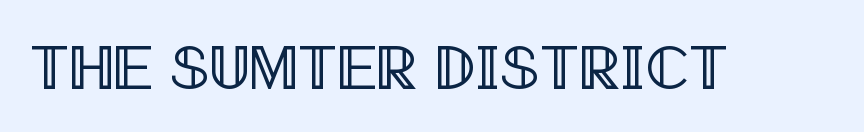
The image shows 63 px condensed type, upright; set normal letter spacing, not underlined; a large x-height.
